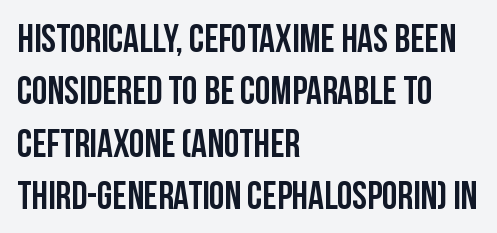
The image shows 39 px condensed sans-serif type, upright; set left-aligned, normal line spacing (1.34x), normal letter spacing, not underlined; low stroke contrast and a large x-height.
